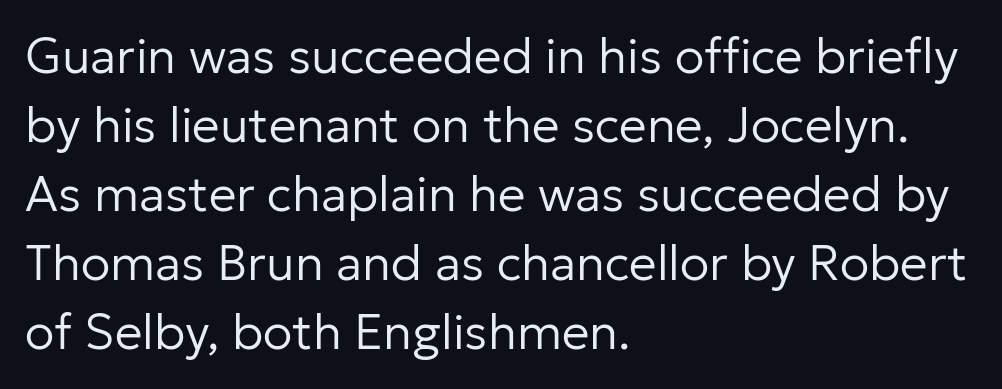
Line starts are locked; line ends wander. One glance says typical: line gaps are just what's usual. Think of a printed novel: that variable character pitch is what you see here. Characters remain perfectly vertical along every line. These glyphs show unthickened strokes, regular width or finer. Each letter's strokes conclude bluntly, with no projecting serifs.
